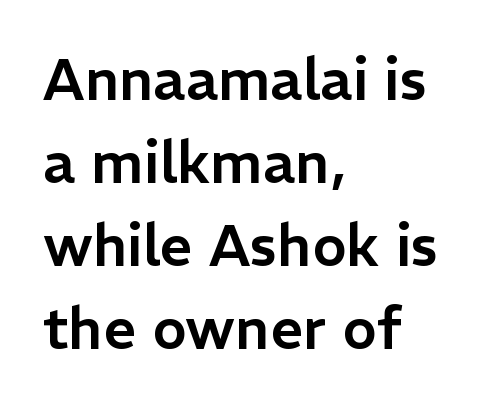
Q: Is the text italic (slanted)? A: No, it is upright.
Q: Is the typeface a serif or a sans-serif typeface? A: Sans-serif.
Q: Is the text underlined? A: No.
Q: How is the paragraph aligned? A: Left-aligned.
Q: Is the spacing between letters normal or unusually wide? A: Normal.
Q: Is the spacing between lines tight, normal or loose? A: Normal.
Q: Width (condensed, normal, or wide)? A: Normal.
Q: Stroke contrast? A: Low.
Q: x-height? A: Medium.
Q: Monospaced? A: No.
